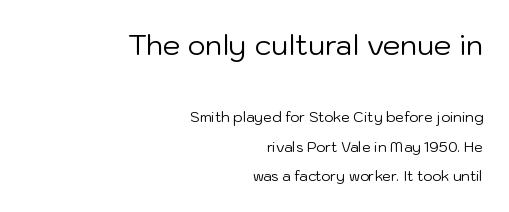
Q: Is the text bold? A: No.
Q: Is the text italic (slanted)? A: No, it is upright.
Q: Is the typeface a serif or a sans-serif typeface? A: Sans-serif.
Q: Is the text underlined? A: No.
Q: How is the paragraph aligned? A: Right-aligned.
Q: Is the spacing between letters normal or unusually wide? A: Normal.
Q: Is the spacing between lines tight, normal or loose? A: Loose.
Q: Which block of text is set in a larger size, the first (top) or the second (bottom)? A: The first (top) one.
Q: Width (condensed, normal, or wide)? A: Normal.
Q: Stroke contrast? A: Low.
Q: x-height? A: Medium.
Q: Monospaced? A: No.
